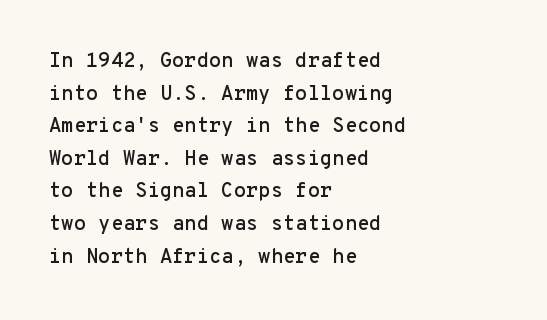
{"italic": "no", "underline": "no", "align": "left", "line_spacing": "normal", "line_spacing_ratio": 1.63, "letter_spacing": "normal", "letter_spacing_em": 0.0, "glyph_px": 20}
